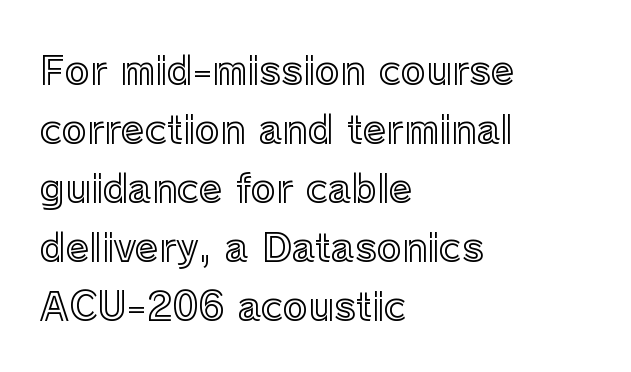
This sample keeps an unexceptional amount of space between lines. Only glyphs here, with clear space below each row. The paragraph shown leans on its left margin. The letters stand upright; this is a roman face. Does extra space separate the letters? No, they use regular spacing.
